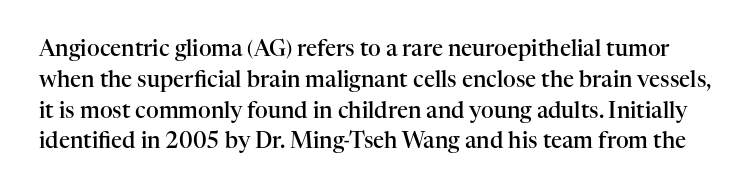
Q: Is the text bold? A: Semi-bold.
Q: Is the text italic (slanted)? A: No, it is upright.
Q: Is the text underlined? A: No.
Q: Is the spacing between letters normal or unusually wide? A: Normal.
Q: Is the spacing between lines tight, normal or loose? A: Normal.
